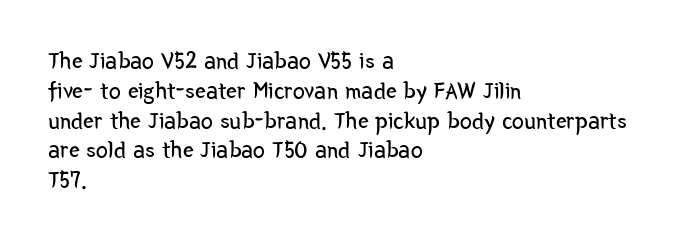
Q: Is the text bold? A: No.
Q: Is the text italic (slanted)? A: No, it is upright.
Q: Is the text underlined? A: No.
Q: How is the paragraph aligned? A: Left-aligned.
Q: Is the spacing between letters normal or unusually wide? A: Normal.
